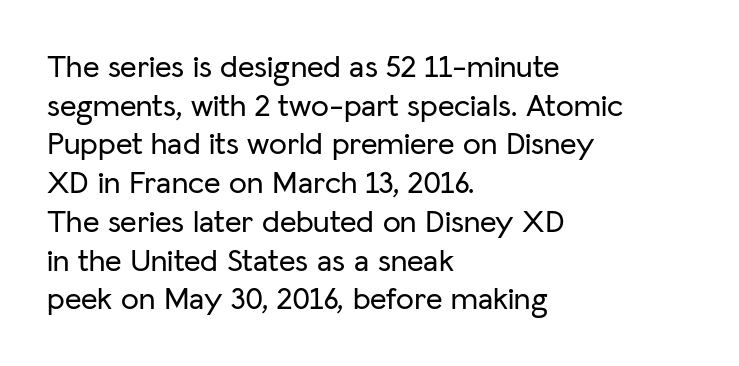
Q: Is the text italic (slanted)? A: No, it is upright.
Q: Is the typeface a serif or a sans-serif typeface? A: Sans-serif.
Q: Is the text underlined? A: No.
Q: How is the paragraph aligned? A: Left-aligned.
Q: Is the spacing between letters normal or unusually wide? A: Normal.
Q: Width (condensed, normal, or wide)? A: Normal.
Q: Stroke contrast? A: Low.
Q: x-height? A: Medium.
Q: Monospaced? A: No.
